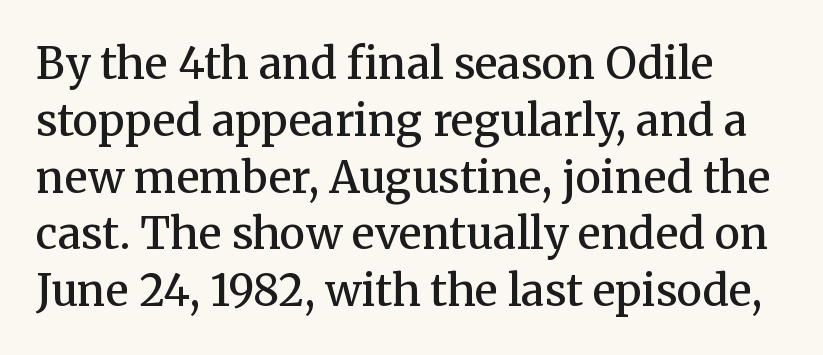
{"serif": "yes", "italic": "no", "bold": "semi", "weight": "semibold", "width": "normal", "stroke_contrast": "medium", "x_height": "medium", "monospaced": "no", "underline": "no", "line_spacing": "normal", "line_spacing_ratio": 1.32, "letter_spacing": "normal", "letter_spacing_em": 0.0, "glyph_px": 43}
